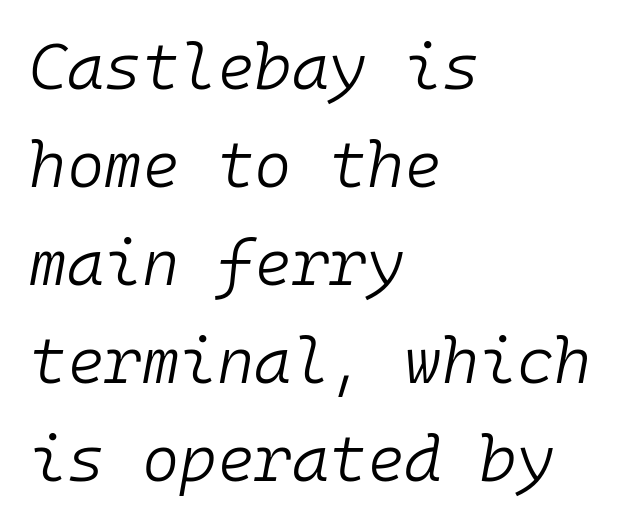
Leading matches the norm, producing a regular column. Spacing between characters is what you'd get straight out of the box. Plain, unruled lines of type. The letters are slanted; this is an italic face. The font sits on the lighter half of the weight spectrum, regular included.
